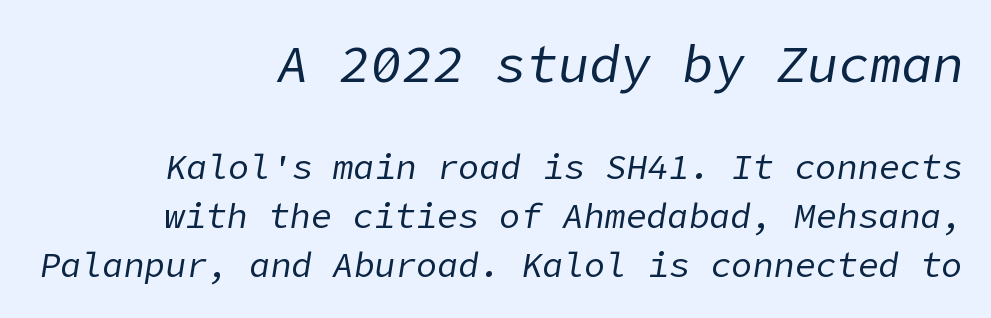
{"italic": "yes", "lean": "right", "slant_degrees": 9, "bold": "no", "weight": "regular", "width": "normal", "stroke_contrast": "low", "x_height": "medium", "underline": "no", "align": "right", "line_spacing": "normal", "line_spacing_ratio": 1.4, "letter_spacing": "normal", "letter_spacing_em": 0.0, "larger_block": "first", "size_ratio": 1.49, "glyph_px": 52}
